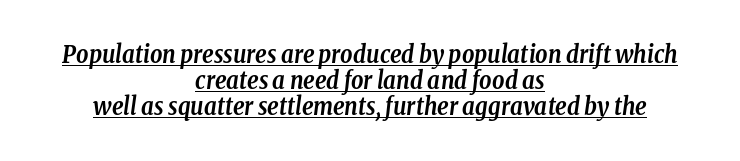
Weight: bold. You could barely slide anything between these rows. The rag falls on both sides of this text block equally. The lettering is marked with a stroke running underneath it. The rendering applies a slant to the glyphs. Spacing between characters is what you'd get straight out of the box.
